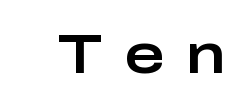
A typesetter would label this face a sans. Bare-footed words on every line. The face used here is proportionally spaced, like ordinary book or web type. The passage shown has open, widely tracked lettering throughout. The lettering stays uniformly vertical, giving the passage a roman look.
